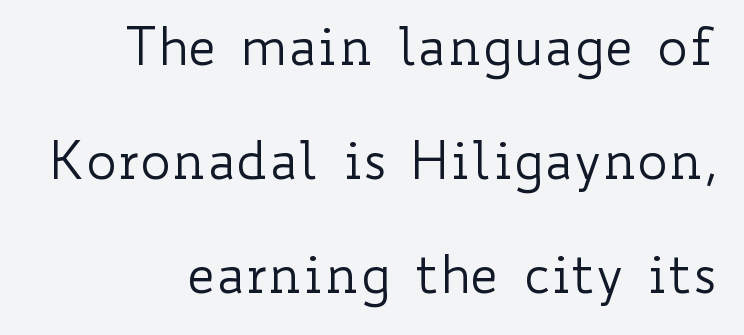
{"italic": "no", "bold": "no", "weight": "regular", "width": "wide", "stroke_contrast": "low", "x_height": "small", "monospaced": "no", "underline": "no", "align": "right", "line_spacing": "loose", "line_spacing_ratio": 2.19, "letter_spacing": "normal", "letter_spacing_em": 0.0, "glyph_px": 52}
